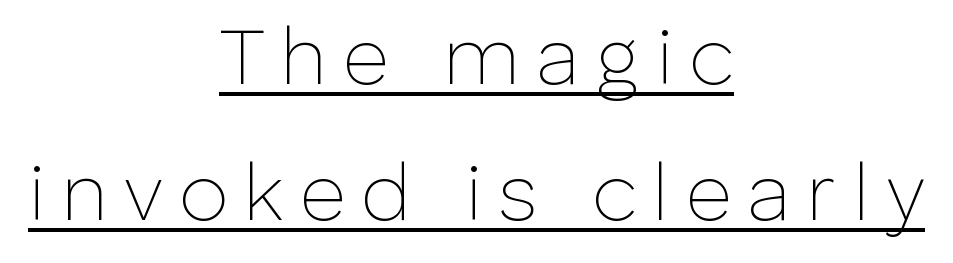
The image shows 80 px thin sans-serif type, upright; set centered, normal line spacing (1.7x), unusually wide letter spacing (+0.2 em), underlined; low stroke contrast and a medium x-height.
